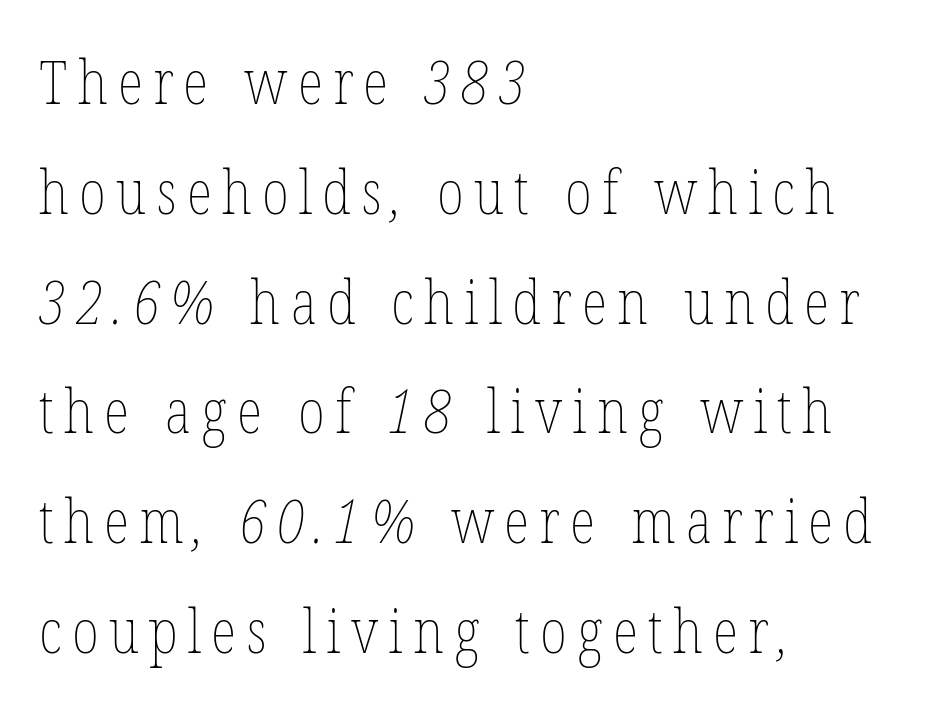
A classic flush-left, rag-right setting is used for this passage. Note the varied advance widths — an 'i' is clearly narrower than an 'm'. No extra ink here — the face is not bold. This rendering features lettering with no underline.
